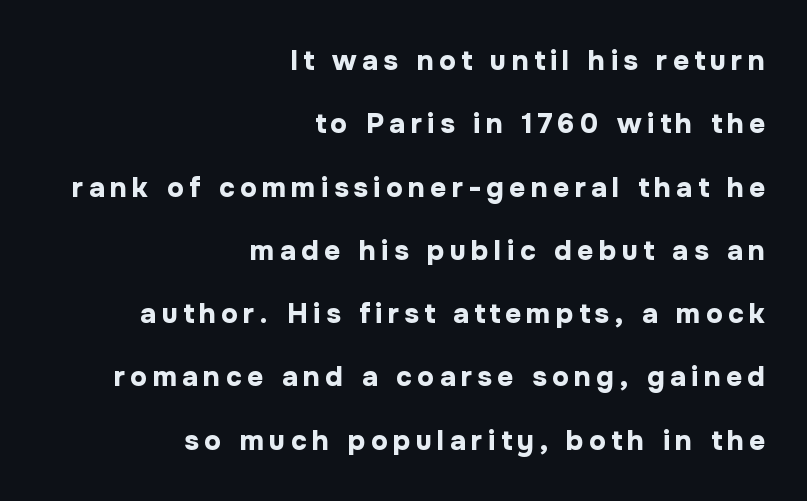
Q: Is the text bold? A: Yes.
Q: Is the text italic (slanted)? A: No, it is upright.
Q: Is the typeface a serif or a sans-serif typeface? A: Sans-serif.
Q: Is the text underlined? A: No.
Q: How is the paragraph aligned? A: Right-aligned.
Q: Is the spacing between lines tight, normal or loose? A: Loose.
Q: Width (condensed, normal, or wide)? A: Normal.
Q: Stroke contrast? A: Low.
Q: x-height? A: Medium.
Q: Monospaced? A: No.
